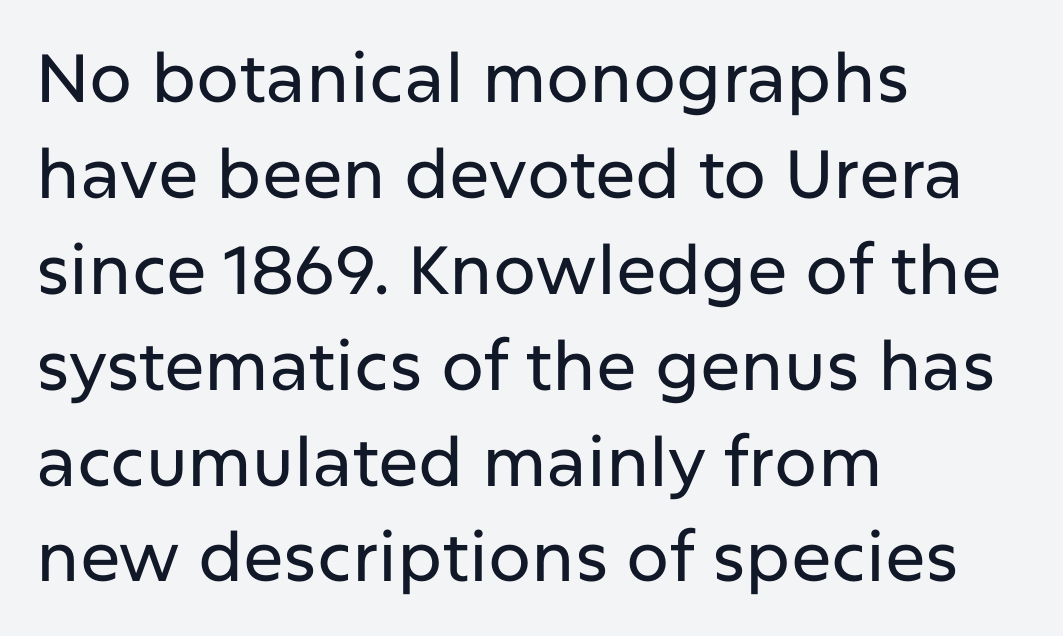
{"serif": "no", "italic": "no", "width": "normal", "stroke_contrast": "low", "x_height": "medium", "monospaced": "no", "underline": "no", "align": "left", "line_spacing": "normal", "line_spacing_ratio": 1.41, "letter_spacing": "normal", "letter_spacing_em": 0.0, "glyph_px": 68}
